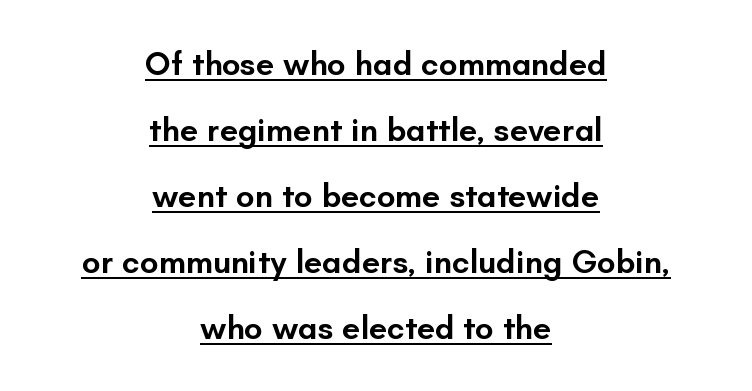
Upright lettering throughout. Both edges are ragged and mirror each other, which tells us the setting is centered. Stroke thickness is moderately raised; the sample reads as semibold. A rule runs beneath these lines of type.
